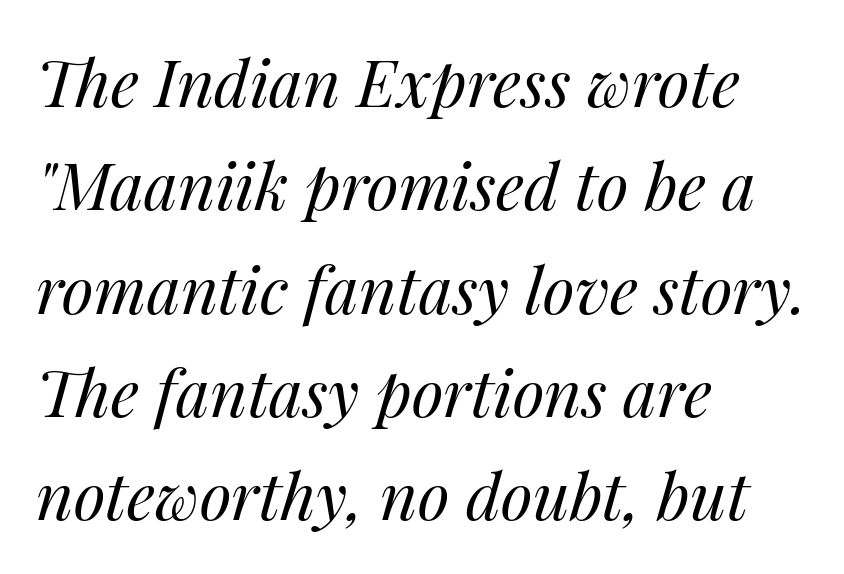
The image shows 65 px regular-weight type, italic (leaning right); set left-aligned, normal line spacing (1.59x), normal letter spacing, not underlined; medium stroke contrast and a medium x-height.
